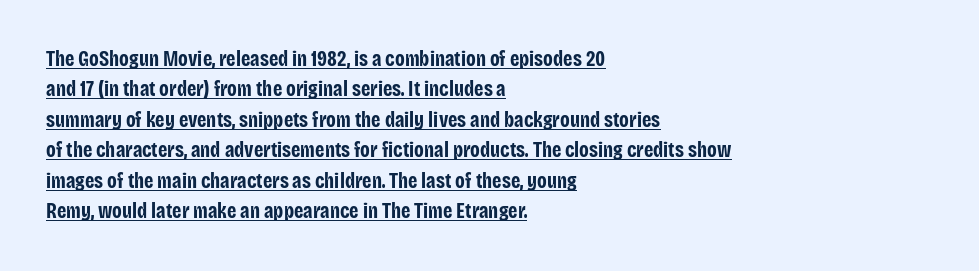
{"italic": "no", "bold": "yes", "underline": "yes", "align": "left", "line_spacing": "normal", "line_spacing_ratio": 1.45, "letter_spacing": "normal", "letter_spacing_em": 0.0, "glyph_px": 21}
